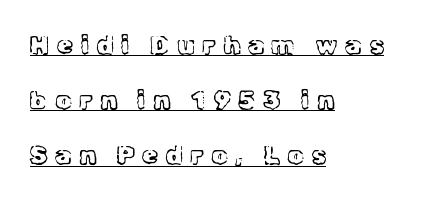
Q: Is the text bold? A: No.
Q: Is the text italic (slanted)? A: No, it is upright.
Q: Is the text underlined? A: Yes.
Q: How is the paragraph aligned? A: Left-aligned.
Q: Is the spacing between letters normal or unusually wide? A: Unusually wide.
Q: Is the spacing between lines tight, normal or loose? A: Loose.
